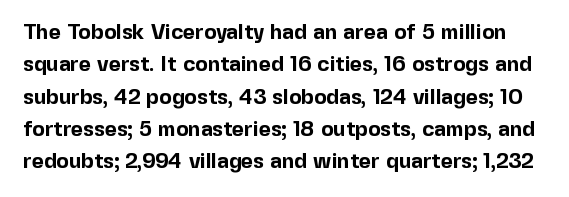
The image shows 21 px bold type, upright; set normal line spacing (1.54x), normal letter spacing, not underlined.
